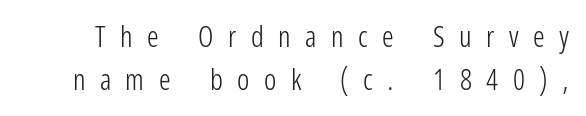
Q: Is the text bold? A: No.
Q: Is the text italic (slanted)? A: No, it is upright.
Q: Is the typeface a serif or a sans-serif typeface? A: Sans-serif.
Q: Is the text underlined? A: No.
Q: Is the spacing between letters normal or unusually wide? A: Unusually wide.
Q: Is the spacing between lines tight, normal or loose? A: Normal.
Q: Width (condensed, normal, or wide)? A: Condensed.
Q: Stroke contrast? A: Low.
Q: x-height? A: Medium.
Q: Monospaced? A: No.
